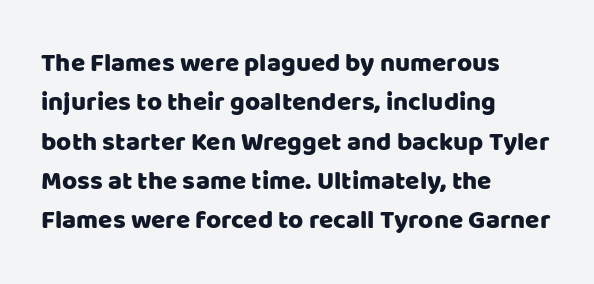
This rendering features lettering with no underline. Every row of glyphs begins at an identical x-position on the left. The leading is moderate, giving the passage an even texture. When letters stand straight like this, we call the style roman or upright.
